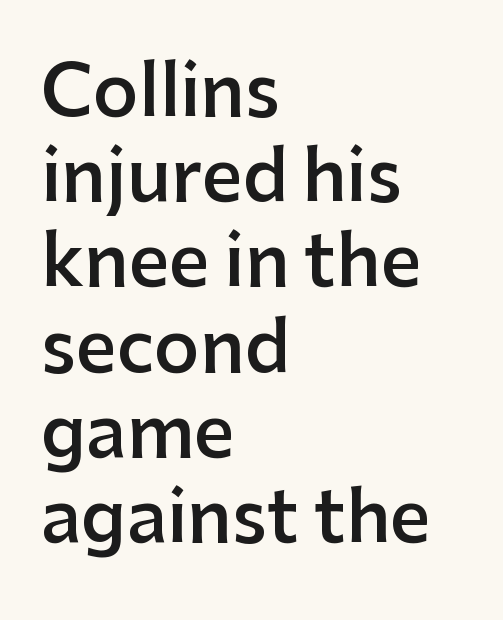
The image shows 71 px semibold sans-serif type, upright; set left-aligned, line spacing 1.2x, normal letter spacing, not underlined; low stroke contrast and a medium x-height.
